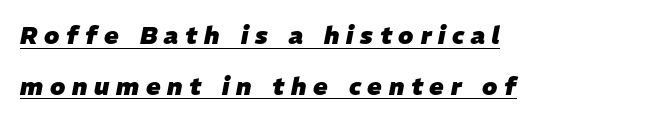
Horizontally, the lines are justified to the leading edge only. Underlined type. Reading down the column, the eye jumps a long way to each next line. Tracking here is generous; glyphs stand well apart from one another.
